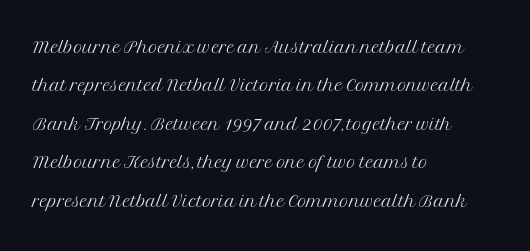
The string is rendered with underlining switched off. Tracking value appears to be zero — textbook default spacing. The lines in this sample share a left origin and differ only in where they stop. Vertical spacing — default.
